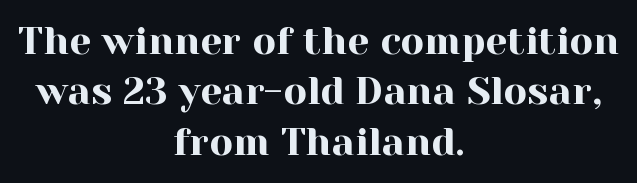
{"serif": "yes", "italic": "no", "width": "normal", "x_height": "medium", "monospaced": "no", "underline": "no", "align": "center", "line_spacing": "normal", "line_spacing_ratio": 1.29, "letter_spacing": "normal", "letter_spacing_em": 0.0, "glyph_px": 39}
